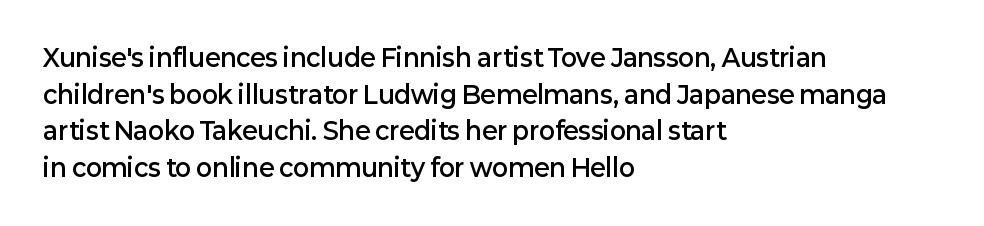
Q: Is the text bold? A: Semi-bold.
Q: Is the text italic (slanted)? A: No, it is upright.
Q: Is the text underlined? A: No.
Q: How is the paragraph aligned? A: Left-aligned.
Q: Is the spacing between letters normal or unusually wide? A: Normal.
Q: Is the spacing between lines tight, normal or loose? A: Normal.
